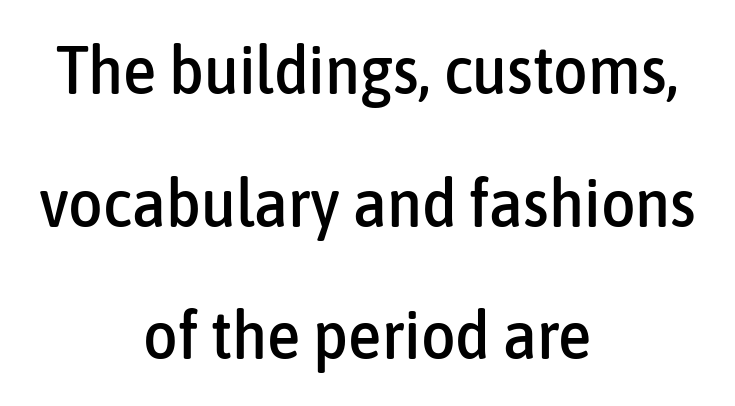
Q: Is the text italic (slanted)? A: No, it is upright.
Q: Is the typeface a serif or a sans-serif typeface? A: Sans-serif.
Q: Is the text underlined? A: No.
Q: How is the paragraph aligned? A: Centered.
Q: Is the spacing between letters normal or unusually wide? A: Normal.
Q: Is the spacing between lines tight, normal or loose? A: Loose.
Q: Width (condensed, normal, or wide)? A: Condensed.
Q: Stroke contrast? A: Low.
Q: x-height? A: Medium.
Q: Monospaced? A: No.
